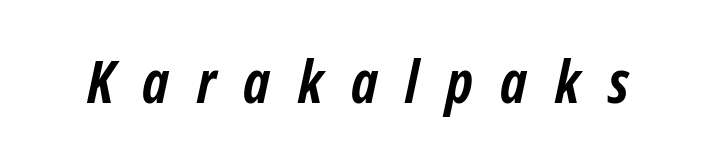
{"italic": "yes", "lean": "right", "slant_degrees": 12, "bold": "yes", "weight": "semibold", "width": "condensed", "stroke_contrast": "low", "x_height": "medium", "monospaced": "no", "underline": "no", "letter_spacing": "wide", "letter_spacing_em": 0.47, "glyph_px": 59}
